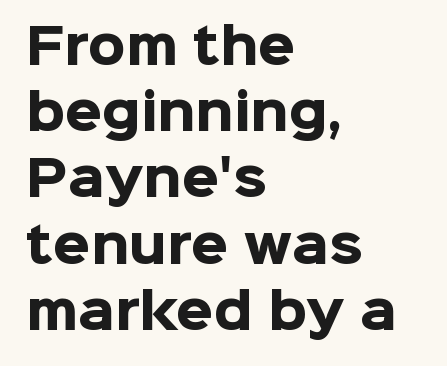
{"serif": "no", "italic": "no", "bold": "yes", "weight": "heavy", "width": "normal", "stroke_contrast": "low", "x_height": "medium", "monospaced": "no", "underline": "no", "align": "left", "line_spacing": "normal", "line_spacing_ratio": 1.38, "letter_spacing": "normal", "letter_spacing_em": 0.0, "glyph_px": 48}
